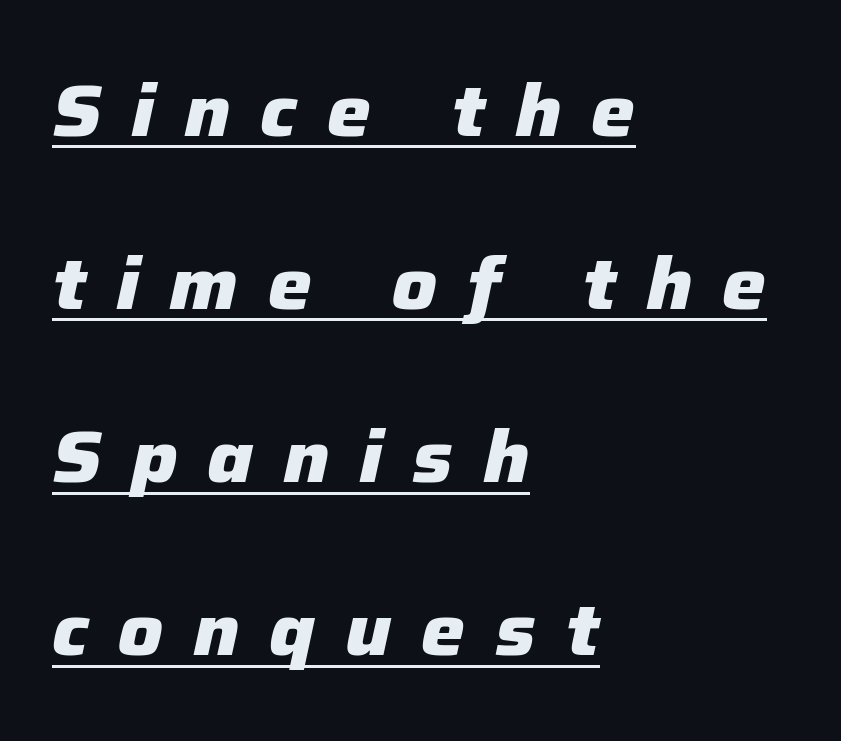
The image shows 74 px heavy type, italic (leaning right); set left-aligned, loose line spacing (2.34x), unusually wide letter spacing (+0.4 em), underlined; low stroke contrast and a medium x-height.
